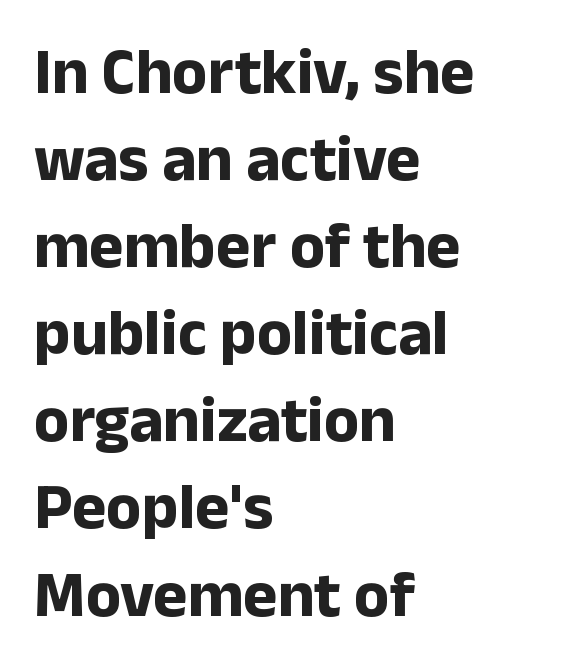
Q: Is the text bold? A: Yes.
Q: Is the text italic (slanted)? A: No, it is upright.
Q: Is the typeface a serif or a sans-serif typeface? A: Sans-serif.
Q: Is the text underlined? A: No.
Q: How is the paragraph aligned? A: Left-aligned.
Q: Is the spacing between letters normal or unusually wide? A: Normal.
Q: Is the spacing between lines tight, normal or loose? A: Normal.
Q: Width (condensed, normal, or wide)? A: Normal.
Q: Stroke contrast? A: Low.
Q: x-height? A: Medium.
Q: Monospaced? A: No.
